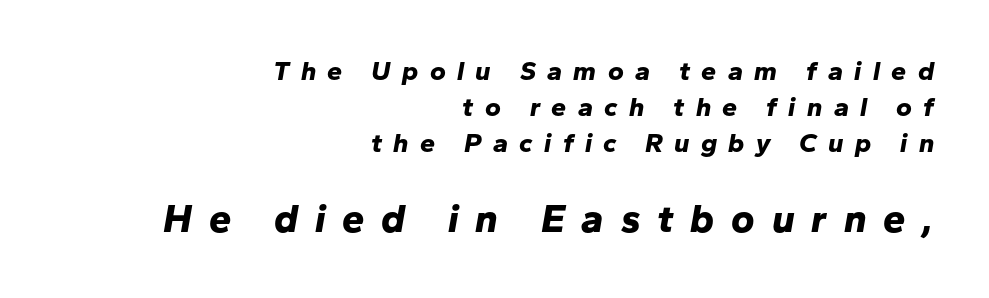
Q: Is the text bold? A: Yes.
Q: Is the text italic (slanted)? A: Yes, it leans right by about 10 degrees.
Q: Is the text underlined? A: No.
Q: How is the paragraph aligned? A: Right-aligned.
Q: Is the spacing between letters normal or unusually wide? A: Unusually wide.
Q: Is the spacing between lines tight, normal or loose? A: Normal.
Q: Which block of text is set in a larger size, the first (top) or the second (bottom)? A: The second (bottom) one.
Q: Width (condensed, normal, or wide)? A: Normal.
Q: Stroke contrast? A: Low.
Q: x-height? A: Medium.
Q: Monospaced? A: No.
